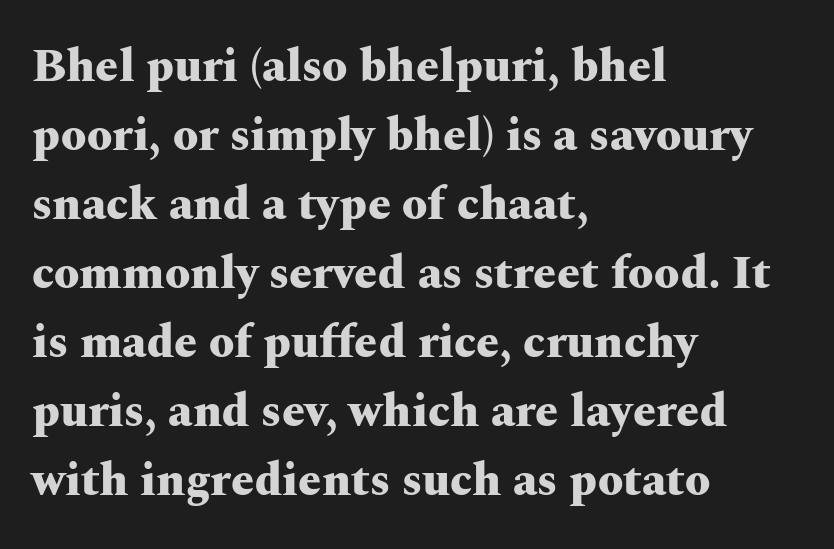
The image shows 46 px heavy, wide serif type, upright; set left-aligned, normal line spacing (1.5x), normal letter spacing, not underlined; medium stroke contrast and a medium x-height.
